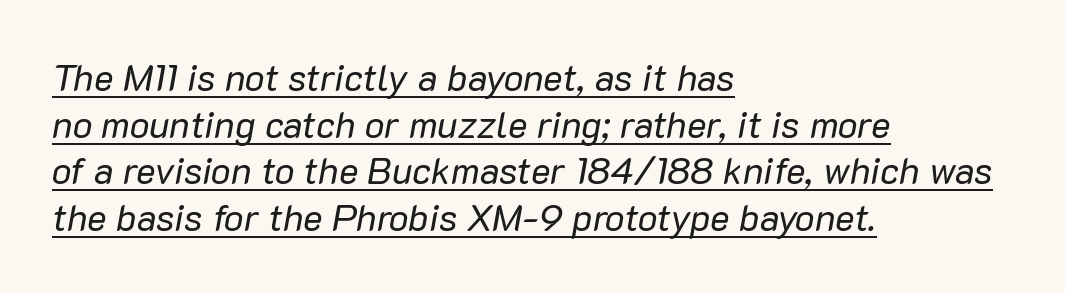
The image shows 37 px regular-weight type, italic (leaning right); set left-aligned, normal line spacing (1.26x), normal letter spacing, underlined; low stroke contrast and a medium x-height.
